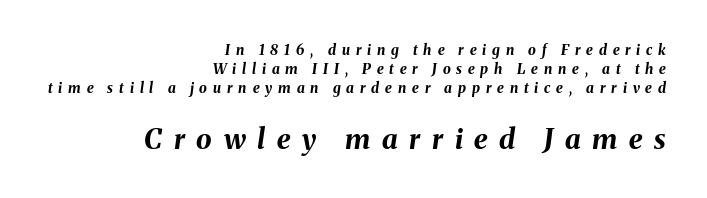
You get the small type first, then a jump to larger type. Weight: bold. What's the leading like? Ordinary, nothing unusual. Caption: multi-line text, flush right, ragged left. Posture: slanted. Nobody drew a line under any word here.
